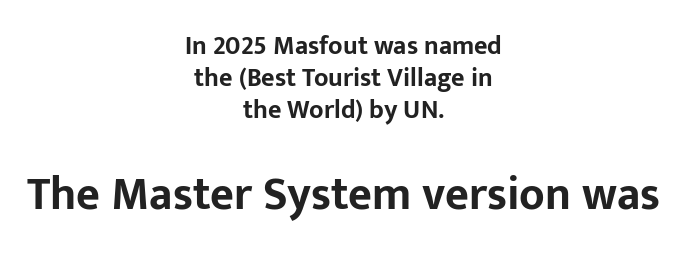
{"serif": "no", "italic": "no", "bold": "yes", "weight": "bold", "width": "normal", "stroke_contrast": "low", "x_height": "medium", "monospaced": "no", "underline": "no", "align": "center", "line_spacing_ratio": 1.23, "letter_spacing": "normal", "letter_spacing_em": 0.0, "larger_block": "second", "size_ratio": 1.77, "glyph_px": 46}
